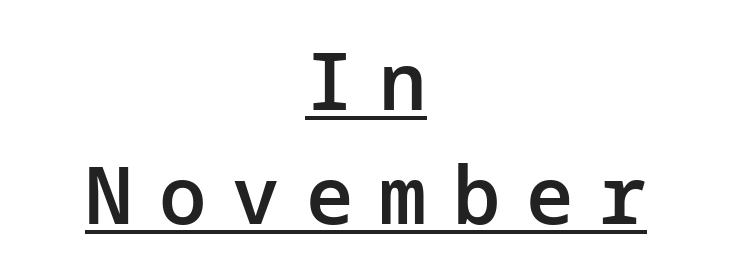
Q: Is the text bold? A: Semi-bold.
Q: Is the text italic (slanted)? A: No, it is upright.
Q: Is the typeface a serif or a sans-serif typeface? A: Sans-serif.
Q: Is the text underlined? A: Yes.
Q: How is the paragraph aligned? A: Centered.
Q: Is the spacing between letters normal or unusually wide? A: Unusually wide.
Q: Is the spacing between lines tight, normal or loose? A: Normal.
Q: Width (condensed, normal, or wide)? A: Normal.
Q: Stroke contrast? A: Low.
Q: x-height? A: Medium.
